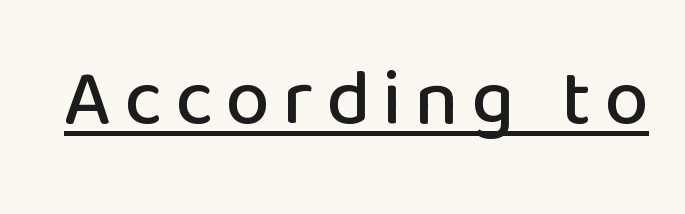
The image shows 79 px sans-serif type, upright; set underlined; low stroke contrast and a medium x-height.
